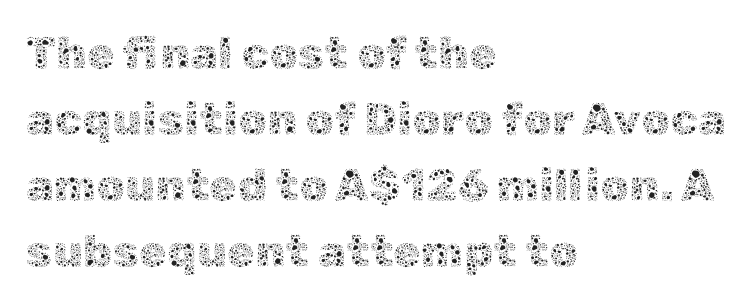
Letters rest on an invisible, unmarked baseline. Ascenders rise straight up at ninety degrees. Does the copy run flush right? No — it runs flush left. Here the glyphs are tracked normally, forming tight word shapes.
